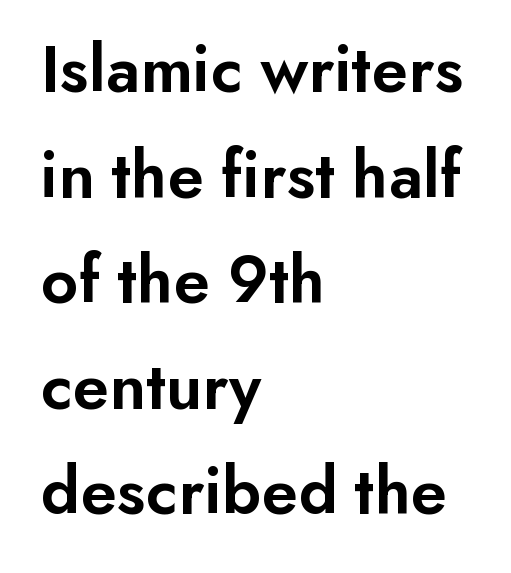
Q: Is the text bold? A: Semi-bold.
Q: Is the text italic (slanted)? A: No, it is upright.
Q: Is the typeface a serif or a sans-serif typeface? A: Sans-serif.
Q: Is the text underlined? A: No.
Q: How is the paragraph aligned? A: Left-aligned.
Q: Is the spacing between letters normal or unusually wide? A: Normal.
Q: Is the spacing between lines tight, normal or loose? A: Normal.
Q: Width (condensed, normal, or wide)? A: Normal.
Q: Stroke contrast? A: Low.
Q: x-height? A: Small.
Q: Monospaced? A: No.
